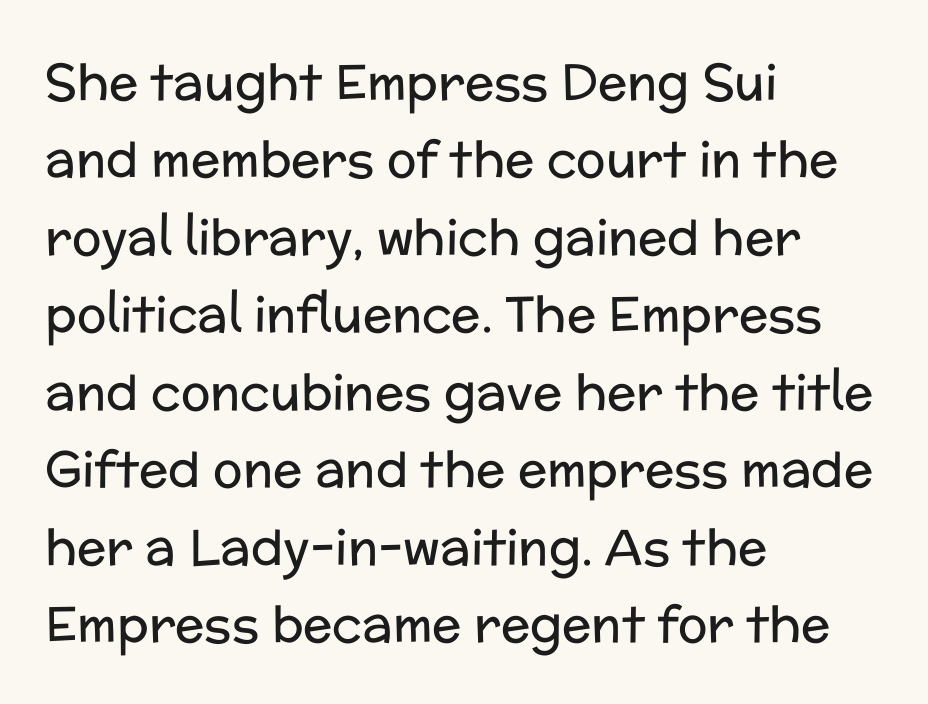
The image shows 49 px regular-weight sans-serif type, upright; set left-aligned, normal line spacing (1.58x), normal letter spacing, not underlined; low stroke contrast and a medium x-height.
